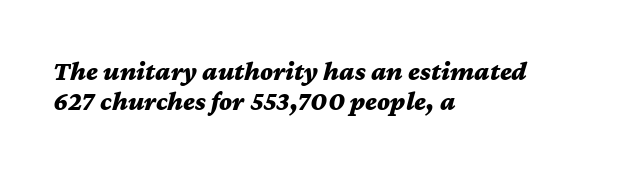
Q: Is the text bold? A: Yes.
Q: Is the text italic (slanted)? A: Yes, it leans right by about 12 degrees.
Q: Is the text underlined? A: No.
Q: How is the paragraph aligned? A: Left-aligned.
Q: Is the spacing between letters normal or unusually wide? A: Normal.
Q: Is the spacing between lines tight, normal or loose? A: Tight.
